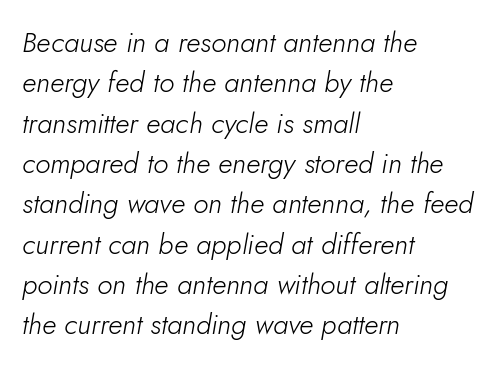
Q: Is the text bold? A: No.
Q: Is the text italic (slanted)? A: Yes, it leans right by about 5 degrees.
Q: Is the text underlined? A: No.
Q: How is the paragraph aligned? A: Left-aligned.
Q: Is the spacing between letters normal or unusually wide? A: Normal.
Q: Is the spacing between lines tight, normal or loose? A: Normal.
Q: Width (condensed, normal, or wide)? A: Normal.
Q: Stroke contrast? A: Low.
Q: x-height? A: Small.
Q: Monospaced? A: No.
